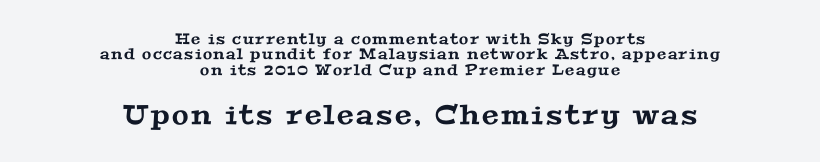
The image shows 27 px text type; set centered, tight line spacing (1.03x), not underlined; the second (bottom) block is 1.8x larger.
